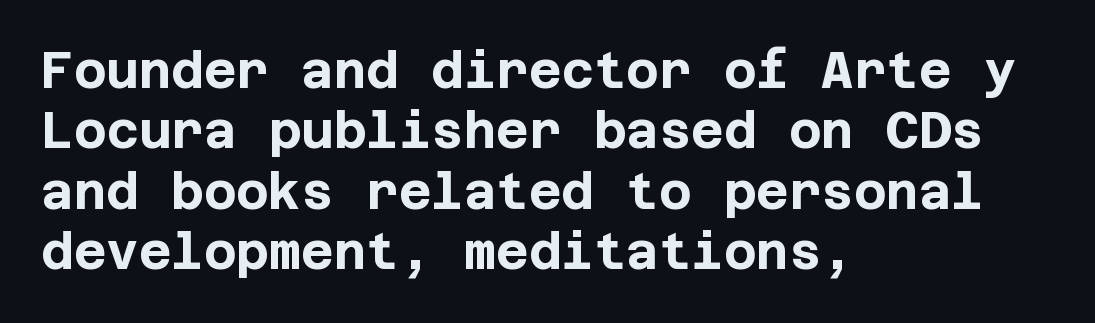
The image shows 50 px bold sans-serif type, upright; set left-aligned, line spacing 1.21x, normal letter spacing, not underlined; low stroke contrast and a large x-height.
